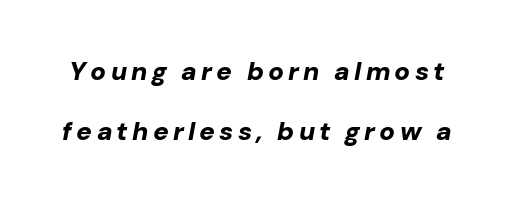
{"italic": "yes", "lean": "right", "slant_degrees": 10, "bold": "yes", "underline": "no", "line_spacing": "loose", "line_spacing_ratio": 2.31, "glyph_px": 26}
